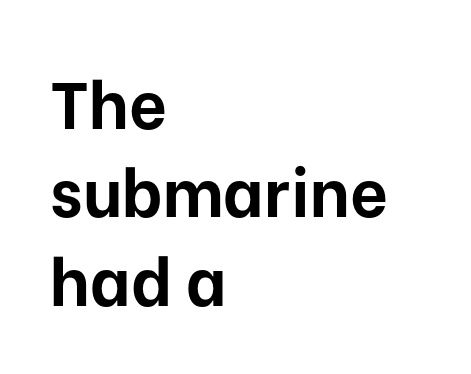
The image shows 66 px bold sans-serif type, upright; set left-aligned, normal line spacing (1.34x), normal letter spacing, not underlined; low stroke contrast and a medium x-height.
